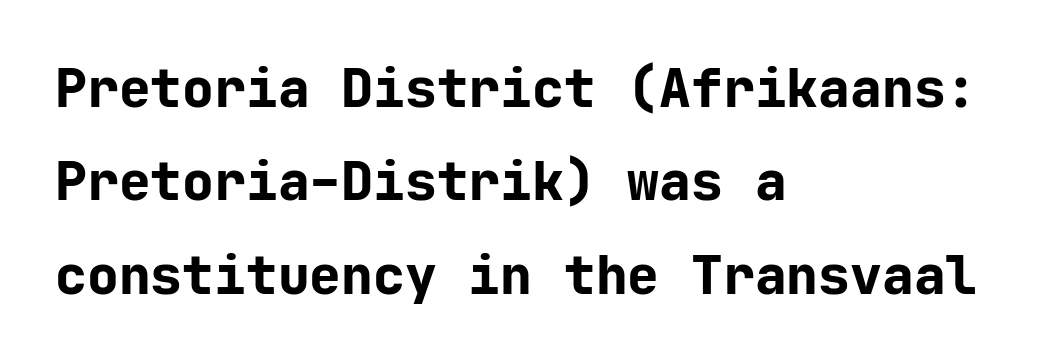
{"serif": "no", "italic": "no", "bold": "yes", "weight": "bold", "width": "normal", "stroke_contrast": "low", "x_height": "medium", "monospaced": "yes", "underline": "no", "align": "left", "line_spacing_ratio": 1.76, "letter_spacing": "normal", "letter_spacing_em": 0.0, "glyph_px": 53}
